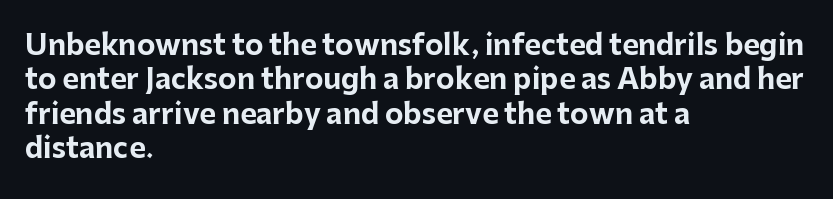
{"serif": "no", "italic": "no", "bold": "yes", "weight": "bold", "width": "normal", "stroke_contrast": "low", "x_height": "medium", "monospaced": "no", "underline": "no", "align": "left", "line_spacing_ratio": 1.23, "letter_spacing": "normal", "letter_spacing_em": 0.0, "glyph_px": 28}
